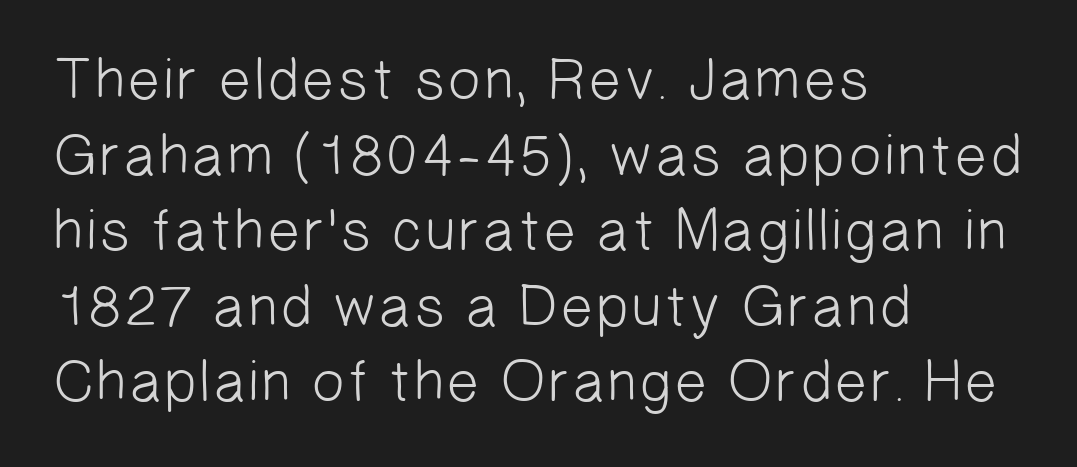
{"serif": "no", "bold": "no", "weight": "light", "width": "normal", "stroke_contrast": "low", "x_height": "medium", "monospaced": "no", "underline": "no", "align": "left", "line_spacing": "normal", "line_spacing_ratio": 1.28, "letter_spacing": "normal", "letter_spacing_em": 0.0, "glyph_px": 59}
